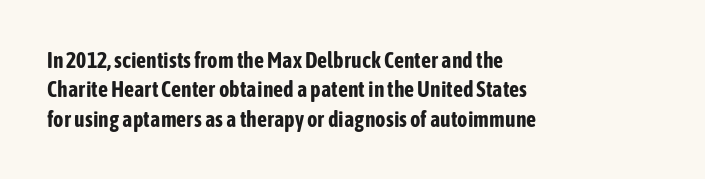
{"italic": "no", "bold": "yes", "underline": "no", "align": "left", "line_spacing": "normal", "line_spacing_ratio": 1.33, "letter_spacing": "normal", "letter_spacing_em": 0.0, "glyph_px": 22}
